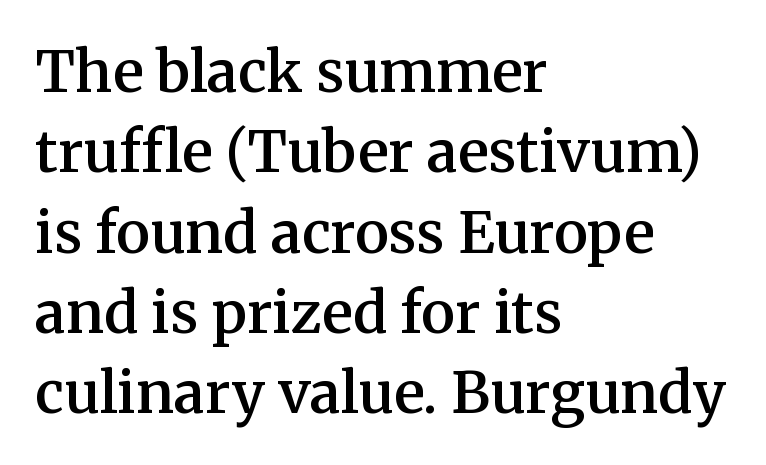
Type without underlining. The face used here is proportionally spaced, like ordinary book or web type. The rendering shows small feet on the letterforms — a serif design. How are the letters spaced? Ordinarily, with no added tracking.
